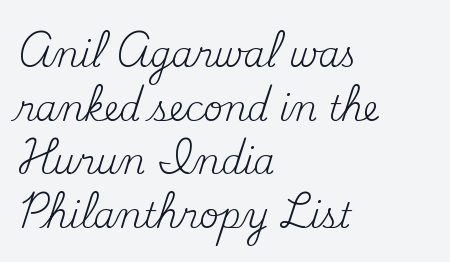
The image shows 34 px regular-weight serif type; set left-aligned, normal line spacing (1.58x), normal letter spacing, not underlined; medium stroke contrast and a small x-height.
